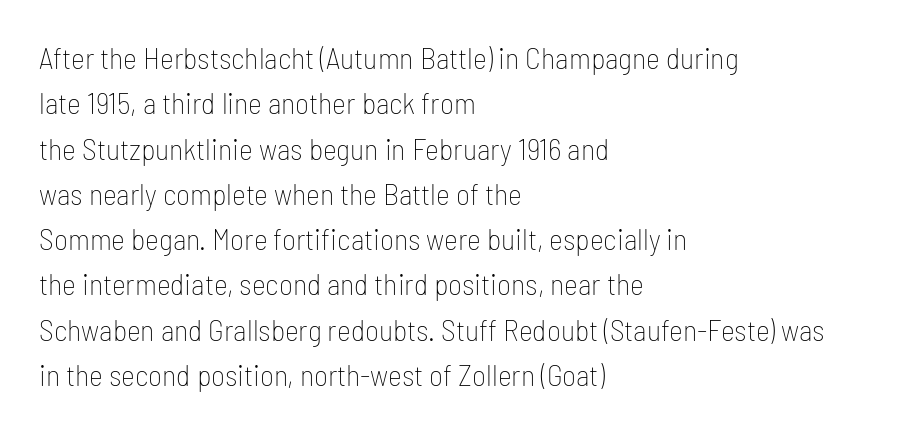
{"serif": "no", "italic": "no", "bold": "no", "weight": "thin", "width": "condensed", "stroke_contrast": "low", "x_height": "medium", "monospaced": "no", "underline": "no", "align": "left", "line_spacing": "normal", "line_spacing_ratio": 1.51, "letter_spacing": "normal", "letter_spacing_em": 0.0, "glyph_px": 30}
